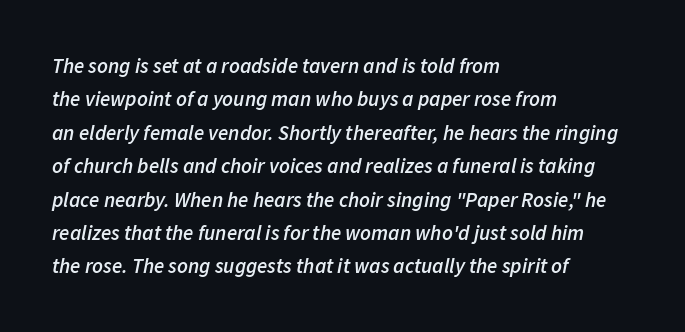
The image shows 21 px text type, italic (leaning right); set left-aligned, normal line spacing (1.59x), normal letter spacing, not underlined.
